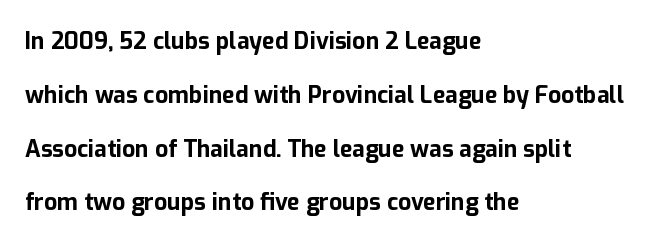
{"italic": "no", "bold": "yes", "underline": "no", "align": "left", "line_spacing": "loose", "line_spacing_ratio": 2.34, "letter_spacing": "normal", "letter_spacing_em": 0.0, "glyph_px": 23}
